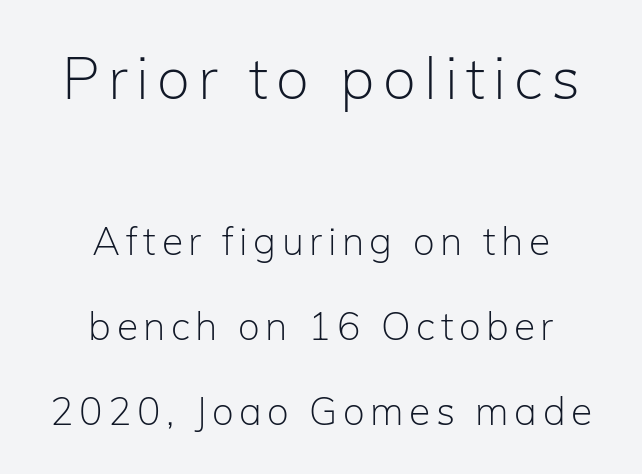
The image shows 59 px light sans-serif type, upright; set centered, loose line spacing (2.18x), not underlined; the first (top) block is 1.51x larger; low stroke contrast and a medium x-height.
